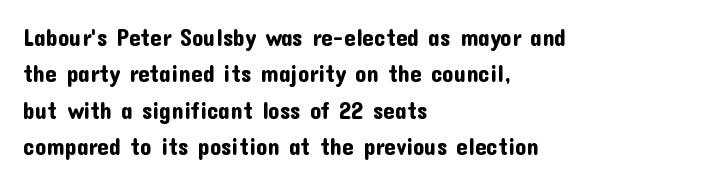
The image shows 23 px text type, upright; set left-aligned, normal line spacing (1.58x), normal letter spacing, not underlined.
